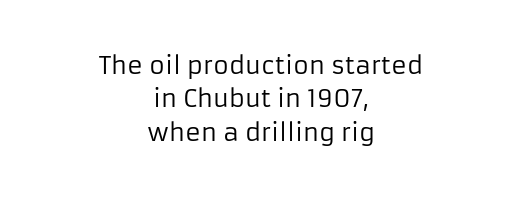
Q: Is the text bold? A: No.
Q: Is the text italic (slanted)? A: No, it is upright.
Q: Is the text underlined? A: No.
Q: How is the paragraph aligned? A: Centered.
Q: Is the spacing between letters normal or unusually wide? A: Normal.
Q: Is the spacing between lines tight, normal or loose? A: Normal.
